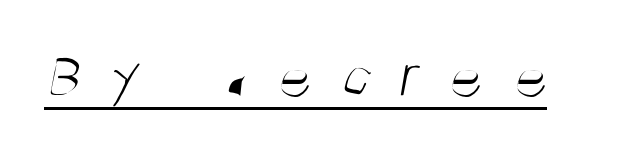
Q: Is the text bold? A: No.
Q: Is the typeface a serif or a sans-serif typeface? A: Sans-serif.
Q: Is the text underlined? A: Yes.
Q: Is the spacing between letters normal or unusually wide? A: Unusually wide.
Q: Width (condensed, normal, or wide)? A: Condensed.
Q: Stroke contrast? A: Medium.
Q: x-height? A: Large.
Q: Monospaced? A: No.
